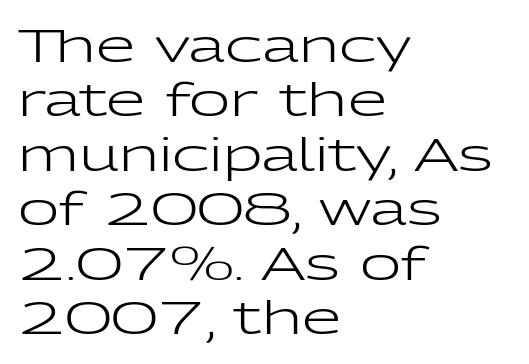
{"serif": "no", "italic": "no", "bold": "no", "weight": "regular", "width": "wide", "stroke_contrast": "low", "x_height": "medium", "monospaced": "no", "underline": "no", "align": "left", "line_spacing_ratio": 1.21, "letter_spacing": "normal", "letter_spacing_em": 0.0, "glyph_px": 45}
